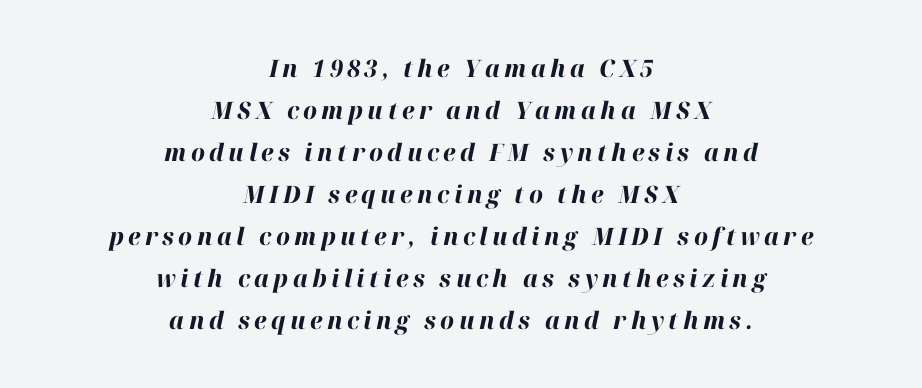
On the weight axis this lands at bold, roughly 700. The foot of each line stays bare and open. Rendered with sloped, italic letterforms. Notice how the passage keeps no hard edge, just a central spine.
